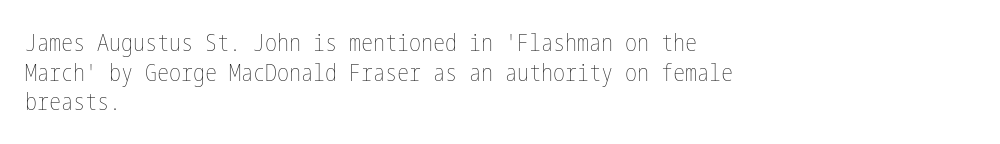
Words appear dense and cohesive because spacing is normal. Stem width sits at or under what a default text font uses. Honestly, there is no underline to notice here at all. The lettering stays uniformly vertical, giving the passage a roman look.
